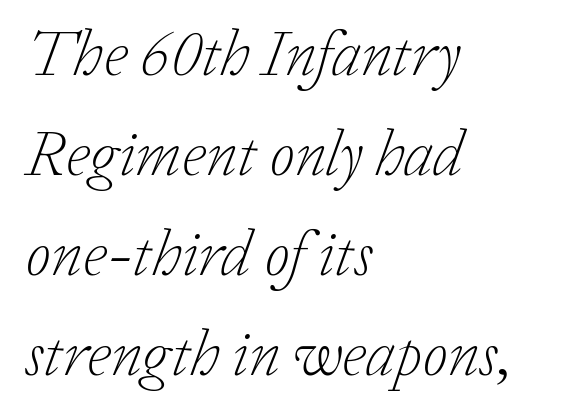
The image shows 65 px light serif type, italic (leaning right); set left-aligned, normal line spacing (1.54x), normal letter spacing, not underlined; low stroke contrast and a medium x-height.
